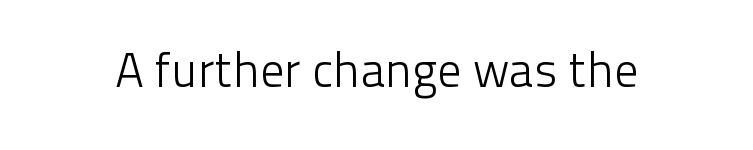
There is no visible air inserted between adjacent glyphs. The face used here is a sans, in the tradition of grotesques and geometrics. The letters advance in unequal steps, a hallmark of proportional type. Clear beneath every line of the passage.
